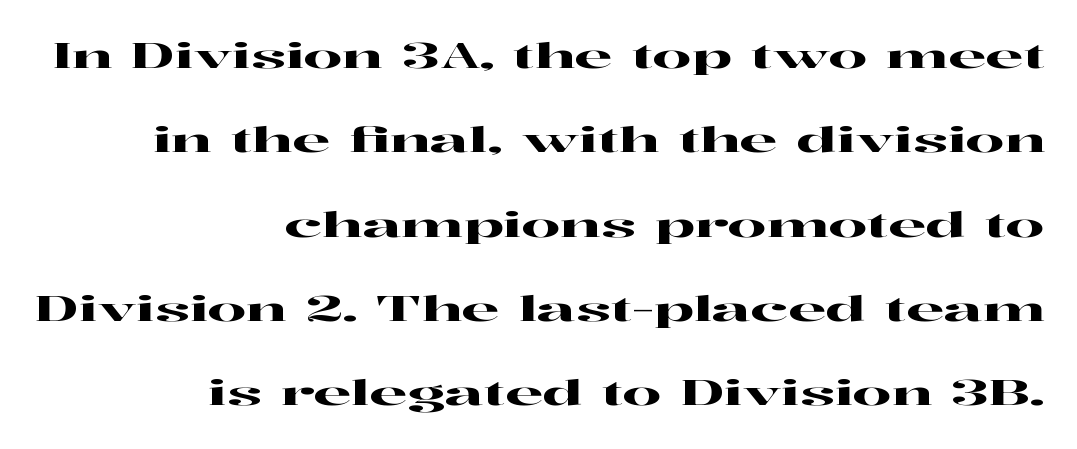
Serifs: yes, visible at the terminals of the letterforms. The lines in this sample share a right terminus and differ only in where they begin. Letters rest on an invisible, unmarked baseline. The letters sit at their default tracking, neither squeezed nor spread. A typesetter would call this leading open, well beyond the default.
